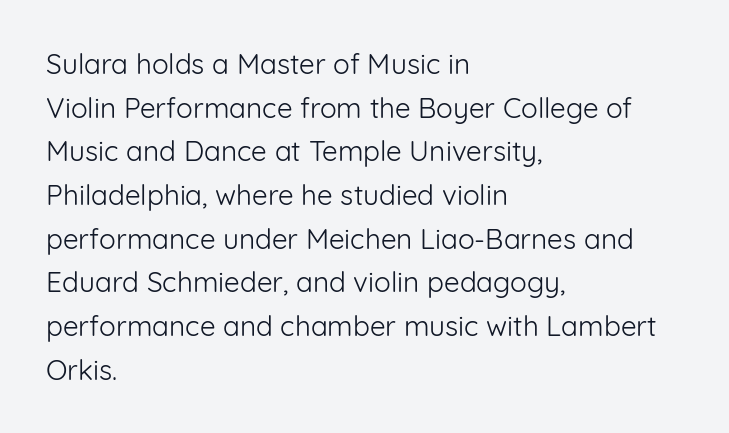
{"serif": "no", "italic": "no", "bold": "no", "weight": "light", "width": "normal", "stroke_contrast": "low", "x_height": "medium", "monospaced": "no", "underline": "no", "align": "left", "line_spacing": "normal", "line_spacing_ratio": 1.56, "letter_spacing": "normal", "letter_spacing_em": 0.0, "glyph_px": 28}
